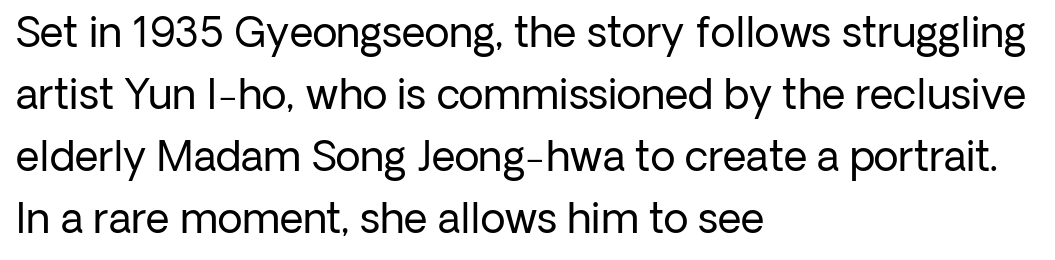
{"serif": "no", "italic": "no", "bold": "no", "weight": "regular", "width": "normal", "stroke_contrast": "low", "x_height": "medium", "monospaced": "no", "underline": "no", "align": "left", "line_spacing": "normal", "line_spacing_ratio": 1.51, "letter_spacing": "normal", "letter_spacing_em": 0.0, "glyph_px": 41}
